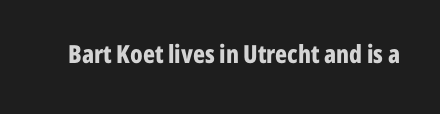
The image shows 25 px bold type, upright; set normal letter spacing, not underlined.
